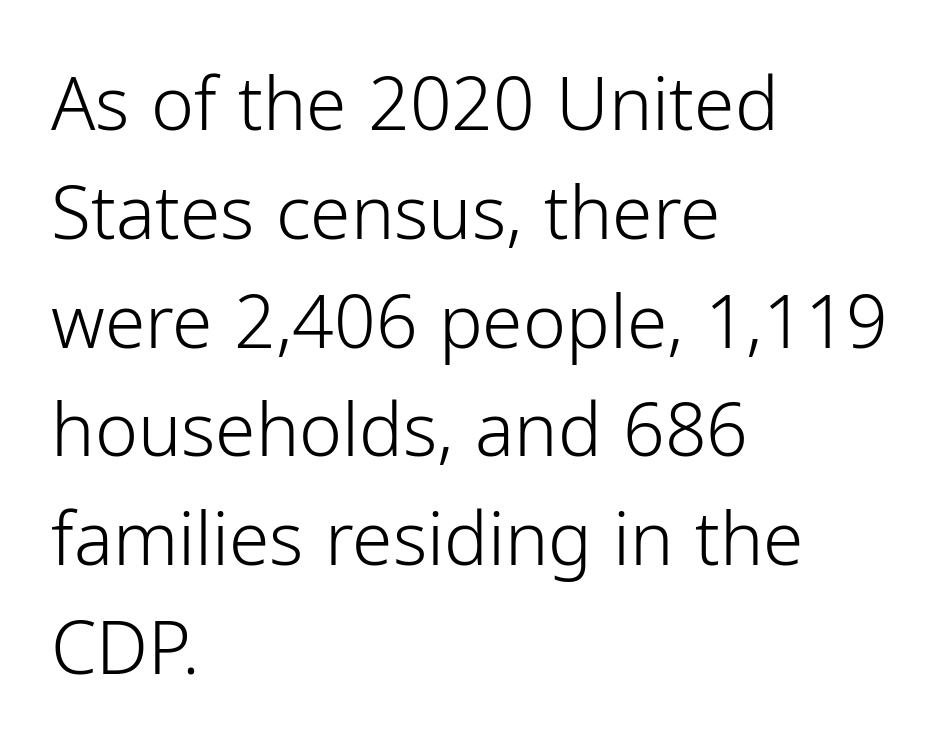
The font is comparable to plain body text, perhaps lighter. This sample uses an upright cut, with every glyph sitting square on the baseline. Summary of vertical rhythm: regular, with standard interline spacing. A typesetter would call this zero additional tracking. Plain, unruled lines of type. Looks like regular typesetting: each glyph gets only the width it needs.
